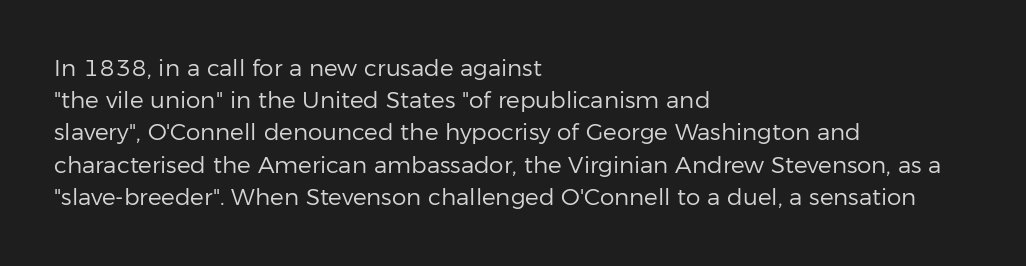
Q: Is the text bold? A: No.
Q: Is the text italic (slanted)? A: No, it is upright.
Q: Is the text underlined? A: No.
Q: How is the paragraph aligned? A: Left-aligned.
Q: Is the spacing between letters normal or unusually wide? A: Normal.
Q: Is the spacing between lines tight, normal or loose? A: Normal.
